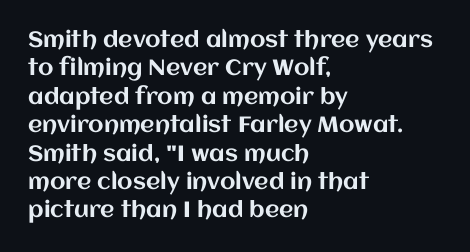
Q: Is the text italic (slanted)? A: No, it is upright.
Q: Is the text underlined? A: No.
Q: How is the paragraph aligned? A: Left-aligned.
Q: Is the spacing between letters normal or unusually wide? A: Normal.
Q: Is the spacing between lines tight, normal or loose? A: Normal.
